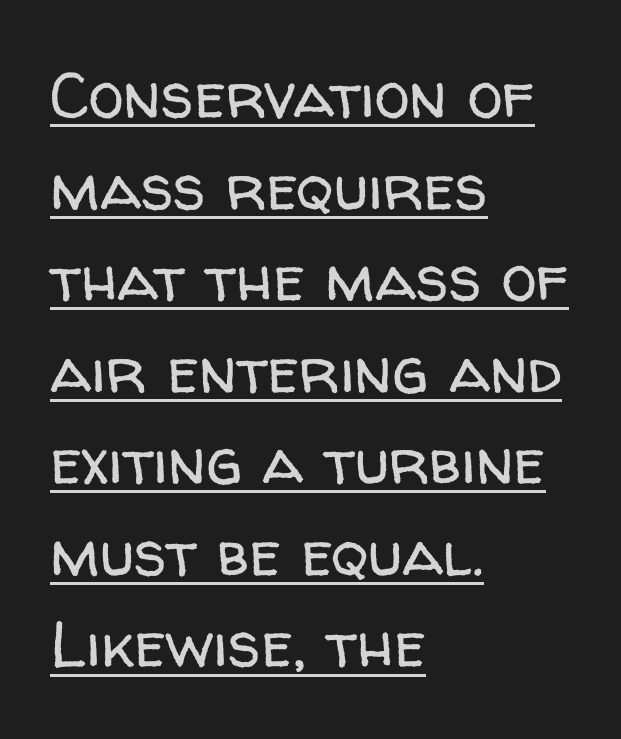
Q: Is the text bold? A: No.
Q: Is the text italic (slanted)? A: No, it is upright.
Q: Is the typeface a serif or a sans-serif typeface? A: Sans-serif.
Q: Is the text underlined? A: Yes.
Q: How is the paragraph aligned? A: Left-aligned.
Q: Is the spacing between letters normal or unusually wide? A: Normal.
Q: Is the spacing between lines tight, normal or loose? A: Normal.
Q: Width (condensed, normal, or wide)? A: Normal.
Q: Stroke contrast? A: Low.
Q: x-height? A: Medium.
Q: Monospaced? A: No.
